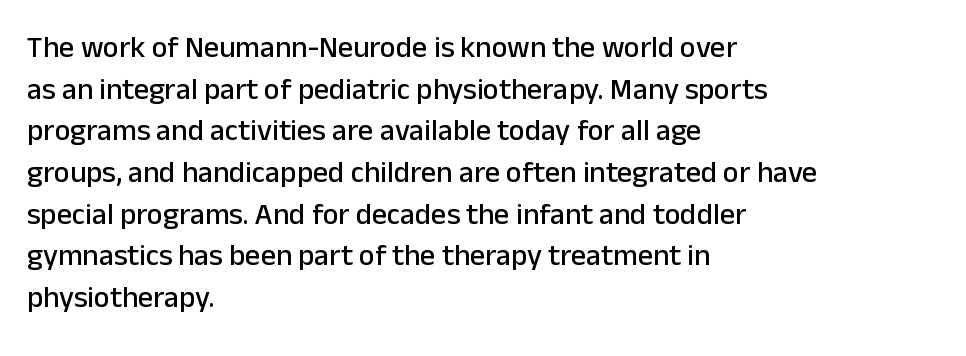
{"serif": "no", "italic": "no", "width": "normal", "stroke_contrast": "low", "x_height": "medium", "monospaced": "no", "underline": "no", "align": "left", "line_spacing": "normal", "line_spacing_ratio": 1.39, "letter_spacing": "normal", "letter_spacing_em": 0.0, "glyph_px": 30}
